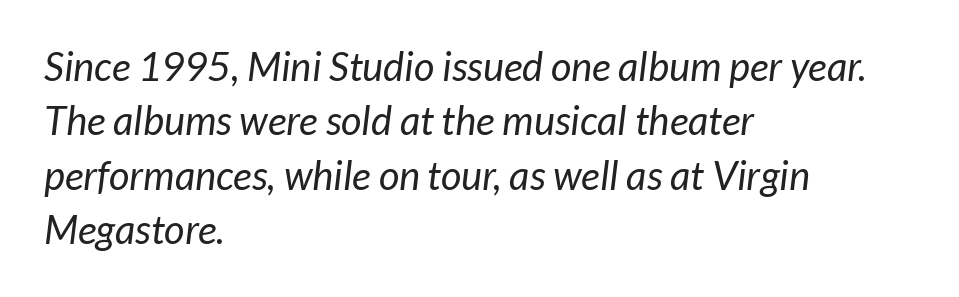
{"serif": "no", "bold": "no", "weight": "regular", "width": "normal", "stroke_contrast": "low", "x_height": "medium", "monospaced": "no", "underline": "no", "align": "left", "line_spacing": "normal", "line_spacing_ratio": 1.36, "letter_spacing": "normal", "letter_spacing_em": 0.0, "glyph_px": 40}
